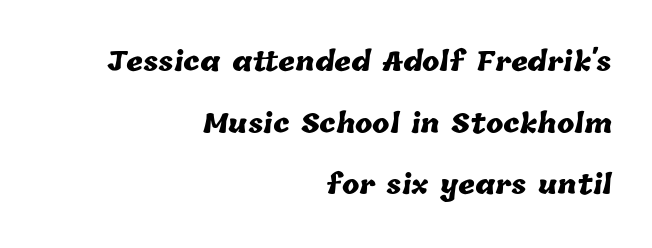
{"bold": "yes", "underline": "no", "align": "right", "line_spacing": "loose", "line_spacing_ratio": 2.37, "letter_spacing": "normal", "letter_spacing_em": 0.0, "glyph_px": 26}
